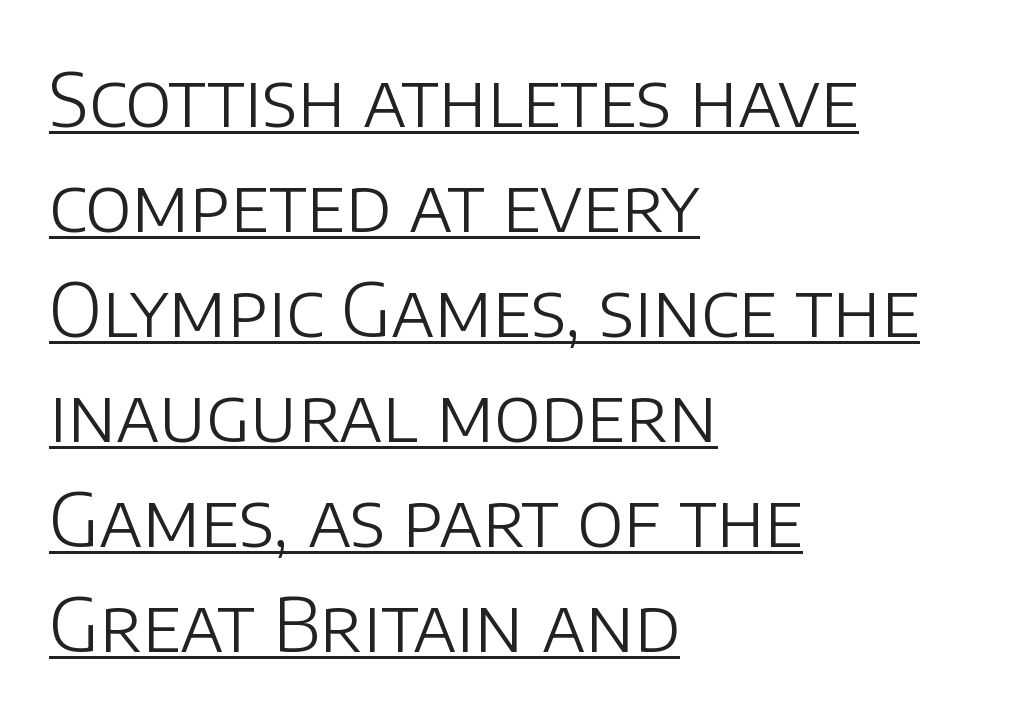
The passage shown stacks its lines at a standard gap. This sample carries an underscore along the baseline area. Is the type heavy? It reads as light-to-regular instead. You could not count columns in this text — the font is proportionally spaced.
